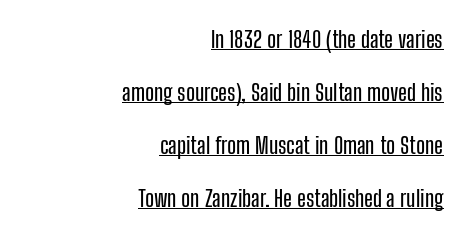
Here the glyphs are tracked normally, forming tight word shapes. Vertical spacing — loose. Caption: lettering with a line underneath. Notice how the passage keeps a crisp vertical edge on the right only. Characters remain perfectly vertical along every line.
